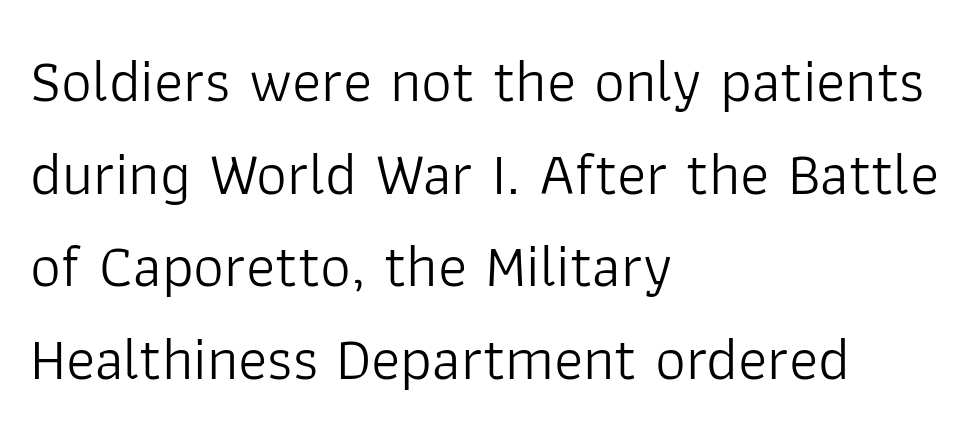
Regarding leading, the lines here are spaced in the standard way. Words appear dense and cohesive because spacing is normal. Note: no serifs on the glyphs. Posture: straight, roman, zero tilt.
